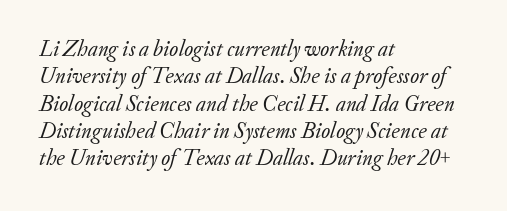
The image shows 22 px text type, italic (leaning right); set left-aligned, line spacing 1.24x, normal letter spacing, not underlined.
